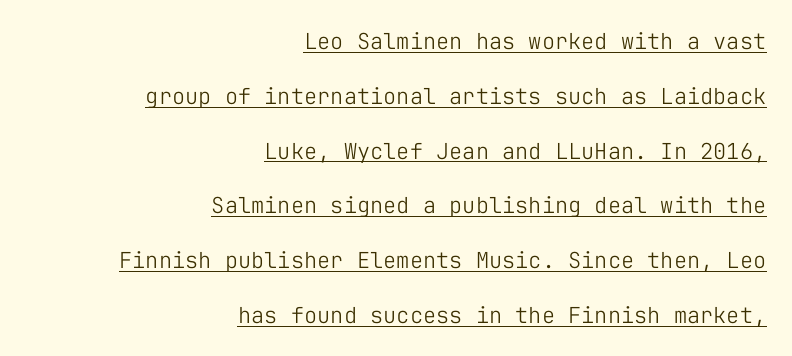
Q: Is the text bold? A: No.
Q: Is the text italic (slanted)? A: No, it is upright.
Q: Is the text underlined? A: Yes.
Q: How is the paragraph aligned? A: Right-aligned.
Q: Is the spacing between letters normal or unusually wide? A: Normal.
Q: Is the spacing between lines tight, normal or loose? A: Loose.
